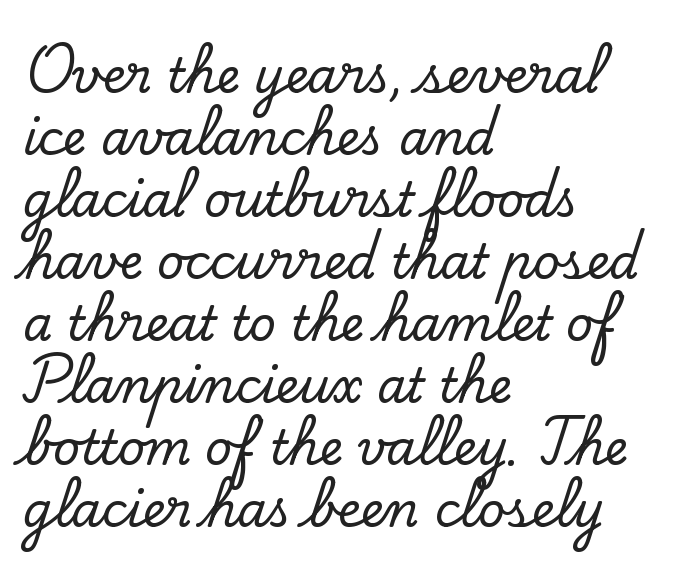
The image shows 47 px serif type; set left-aligned, normal line spacing (1.32x), normal letter spacing, not underlined; low stroke contrast and a small x-height.
